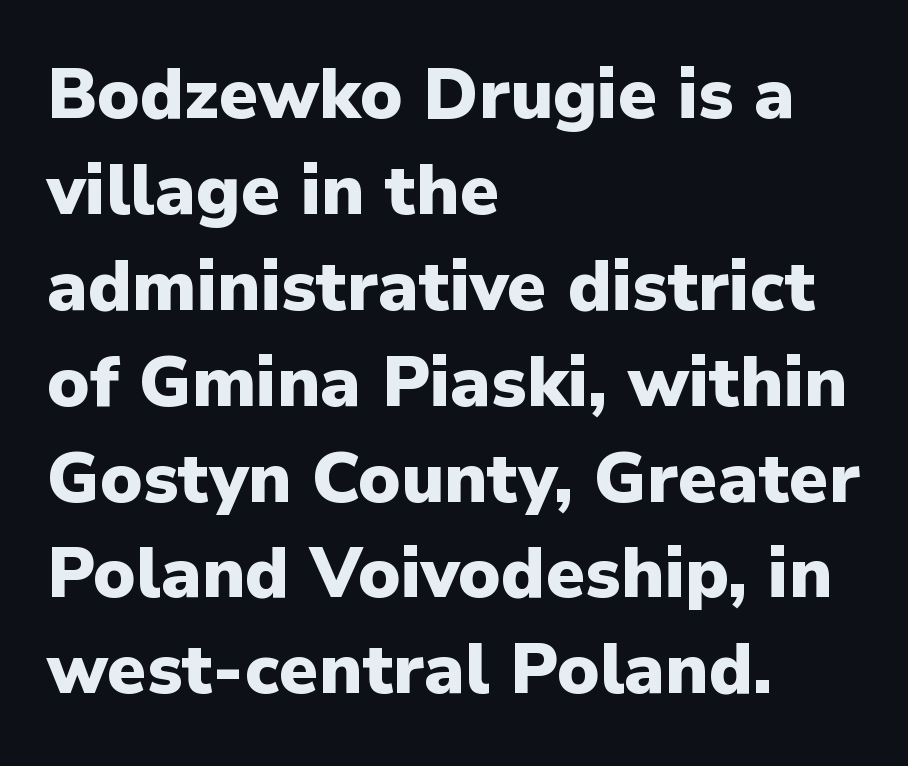
Q: Is the text bold? A: Yes.
Q: Is the text italic (slanted)? A: No, it is upright.
Q: Is the typeface a serif or a sans-serif typeface? A: Sans-serif.
Q: Is the text underlined? A: No.
Q: How is the paragraph aligned? A: Left-aligned.
Q: Is the spacing between letters normal or unusually wide? A: Normal.
Q: Is the spacing between lines tight, normal or loose? A: Normal.
Q: Width (condensed, normal, or wide)? A: Normal.
Q: Stroke contrast? A: Low.
Q: x-height? A: Medium.
Q: Monospaced? A: No.
